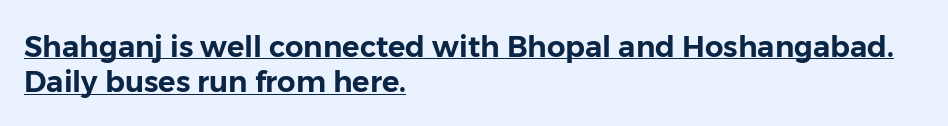
The image shows 29 px sans-serif type, upright; set left-aligned, line spacing 1.21x, normal letter spacing, underlined; low stroke contrast and a medium x-height.
